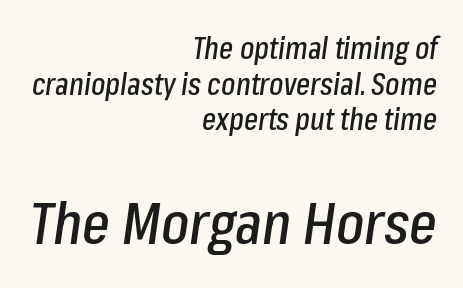
{"italic": "yes", "lean": "right", "slant_degrees": 8, "width": "condensed", "stroke_contrast": "low", "x_height": "medium", "monospaced": "no", "underline": "no", "align": "right", "line_spacing_ratio": 1.19, "letter_spacing": "normal", "letter_spacing_em": 0.0, "larger_block": "second", "size_ratio": 1.97, "glyph_px": 59}
